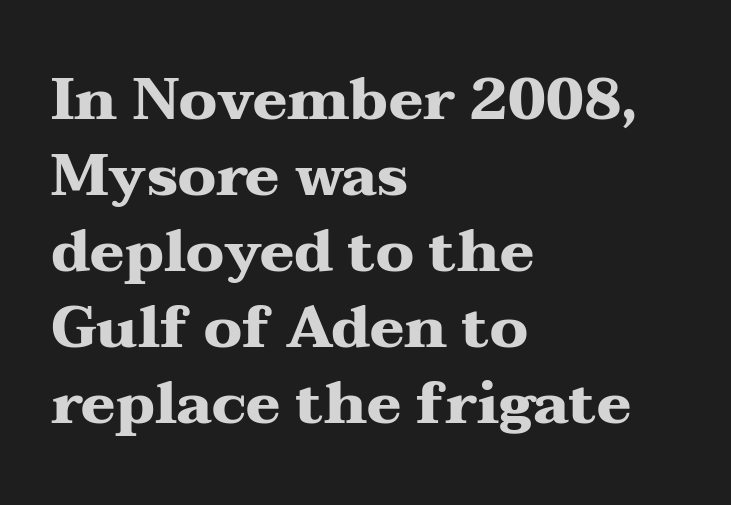
Q: Is the text bold? A: Yes.
Q: Is the text italic (slanted)? A: No, it is upright.
Q: Is the typeface a serif or a sans-serif typeface? A: Serif.
Q: Is the text underlined? A: No.
Q: How is the paragraph aligned? A: Left-aligned.
Q: Is the spacing between letters normal or unusually wide? A: Normal.
Q: Is the spacing between lines tight, normal or loose? A: Normal.
Q: Width (condensed, normal, or wide)? A: Wide.
Q: Stroke contrast? A: Medium.
Q: x-height? A: Medium.
Q: Monospaced? A: No.
